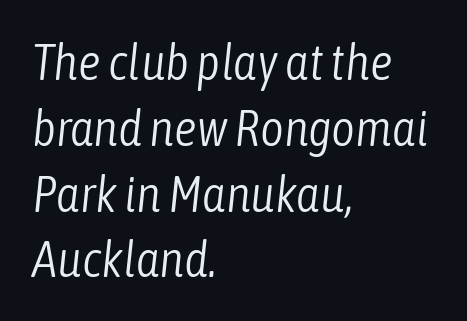
{"italic": "yes", "lean": "right", "slant_degrees": 6, "bold": "no", "weight": "light", "width": "condensed", "stroke_contrast": "low", "x_height": "medium", "monospaced": "no", "underline": "no", "align": "left", "line_spacing": "normal", "line_spacing_ratio": 1.29, "letter_spacing": "normal", "letter_spacing_em": 0.0, "glyph_px": 51}
